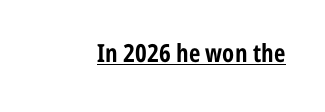
The image shows 25 px bold type, upright; set normal letter spacing, underlined.
